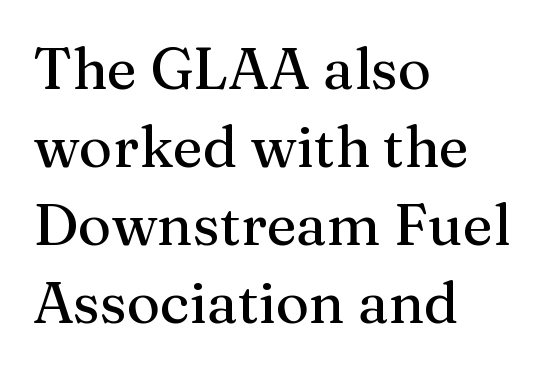
Q: Is the text italic (slanted)? A: No, it is upright.
Q: Is the typeface a serif or a sans-serif typeface? A: Serif.
Q: Is the text underlined? A: No.
Q: How is the paragraph aligned? A: Left-aligned.
Q: Is the spacing between letters normal or unusually wide? A: Normal.
Q: Is the spacing between lines tight, normal or loose? A: Normal.
Q: Width (condensed, normal, or wide)? A: Normal.
Q: Stroke contrast? A: Medium.
Q: x-height? A: Medium.
Q: Monospaced? A: No.
